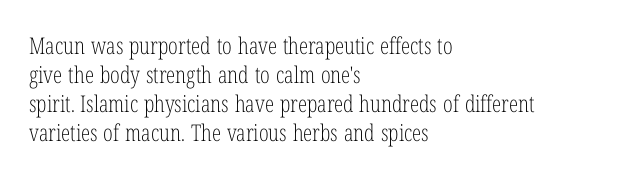
{"italic": "no", "bold": "no", "underline": "no", "align": "left", "line_spacing": "normal", "line_spacing_ratio": 1.26, "letter_spacing": "normal", "letter_spacing_em": 0.0, "glyph_px": 23}
